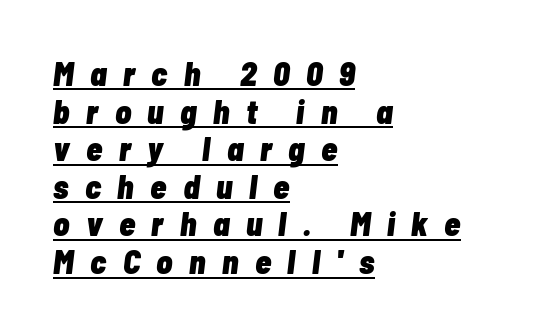
{"italic": "yes", "lean": "right", "slant_degrees": 7, "bold": "yes", "weight": "heavy", "width": "condensed", "stroke_contrast": "low", "x_height": "medium", "monospaced": "no", "underline": "yes", "align": "left", "line_spacing": "tight", "line_spacing_ratio": 1.14, "letter_spacing": "wide", "letter_spacing_em": 0.5, "glyph_px": 33}
